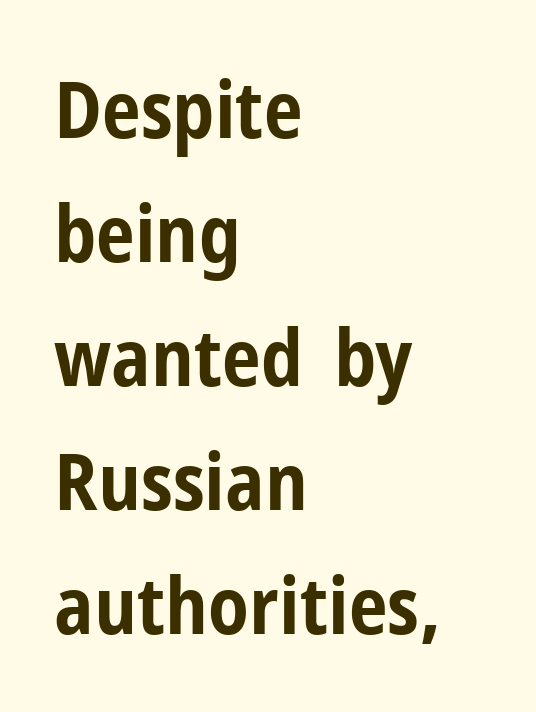
{"serif": "no", "italic": "no", "bold": "yes", "weight": "bold", "width": "condensed", "stroke_contrast": "low", "x_height": "medium", "monospaced": "no", "underline": "no", "align": "left", "line_spacing": "normal", "line_spacing_ratio": 1.59, "letter_spacing": "normal", "letter_spacing_em": 0.0, "glyph_px": 78}
